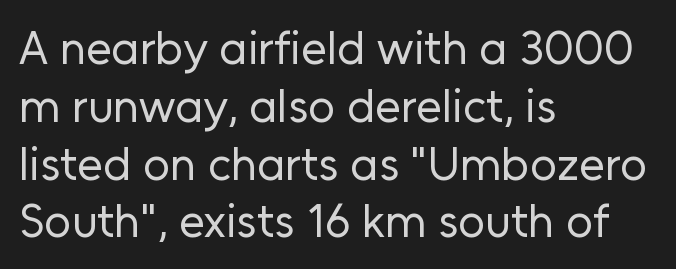
Q: Is the text bold? A: No.
Q: Is the text italic (slanted)? A: No, it is upright.
Q: Is the typeface a serif or a sans-serif typeface? A: Sans-serif.
Q: Is the text underlined? A: No.
Q: How is the paragraph aligned? A: Left-aligned.
Q: Is the spacing between letters normal or unusually wide? A: Normal.
Q: Width (condensed, normal, or wide)? A: Normal.
Q: Stroke contrast? A: Low.
Q: x-height? A: Medium.
Q: Monospaced? A: No.
